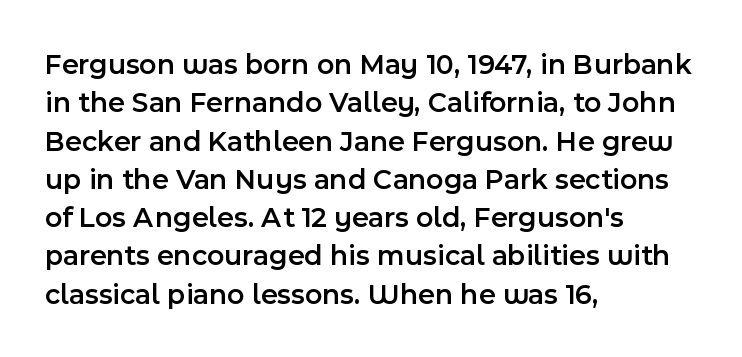
Think of a printed novel: that variable character pitch is what you see here. Designer's note — italics off, roman on. Observe the absence of serifs on each vertical stroke in this sample. These lines keep a tight, regular rhythm from letter to letter. Visually the block forms a straight wall on the left and a jagged coastline on the right.
